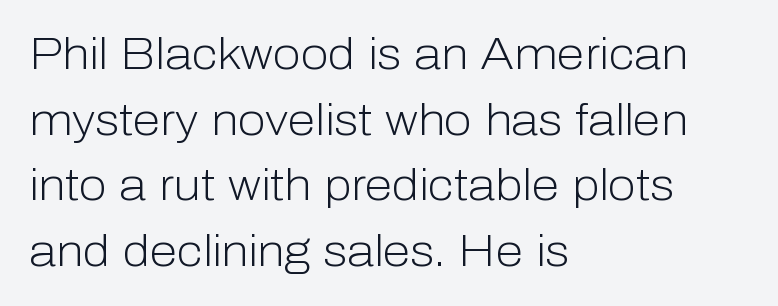
Q: Is the text bold? A: No.
Q: Is the text italic (slanted)? A: No, it is upright.
Q: Is the typeface a serif or a sans-serif typeface? A: Sans-serif.
Q: Is the text underlined? A: No.
Q: How is the paragraph aligned? A: Left-aligned.
Q: Is the spacing between letters normal or unusually wide? A: Normal.
Q: Is the spacing between lines tight, normal or loose? A: Normal.
Q: Width (condensed, normal, or wide)? A: Normal.
Q: Stroke contrast? A: Low.
Q: x-height? A: Medium.
Q: Monospaced? A: No.
